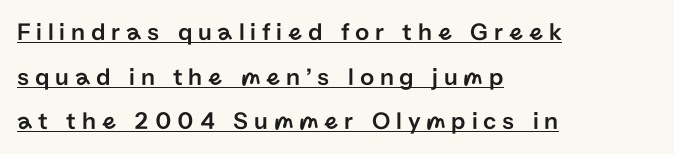
The image shows 25 px text type, upright; set left-aligned, line spacing 1.79x, unusually wide letter spacing (+0.23 em), underlined.
